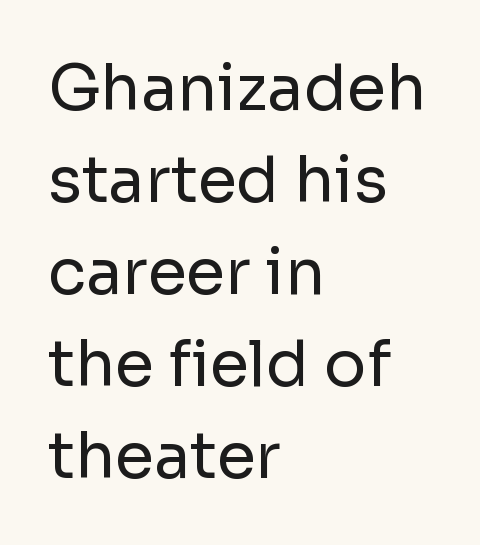
The image shows 63 px regular-weight sans-serif type, upright; set left-aligned, normal line spacing (1.46x), normal letter spacing, not underlined; low stroke contrast and a medium x-height.
